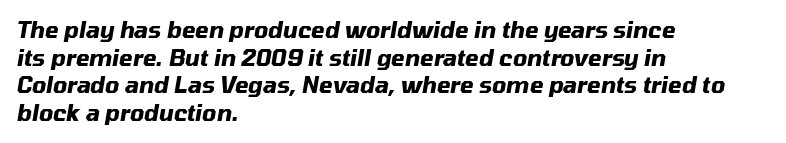
Does the weight exceed regular? Yes, all the way to bold. Regarding leading, the lines here are spaced in the standard way. Layout note: lines flush left. These lines were composed using italics. Glyph-to-glyph distance matches everyday printed text.
